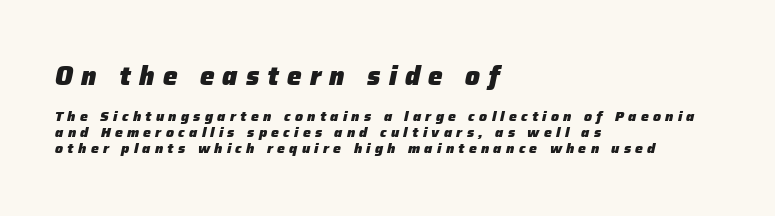
Q: Is the text bold? A: Yes.
Q: Is the text italic (slanted)? A: Yes, it leans right by about 12 degrees.
Q: Is the text underlined? A: No.
Q: How is the paragraph aligned? A: Left-aligned.
Q: Is the spacing between letters normal or unusually wide? A: Unusually wide.
Q: Is the spacing between lines tight, normal or loose? A: Tight.
Q: Which block of text is set in a larger size, the first (top) or the second (bottom)? A: The first (top) one.
